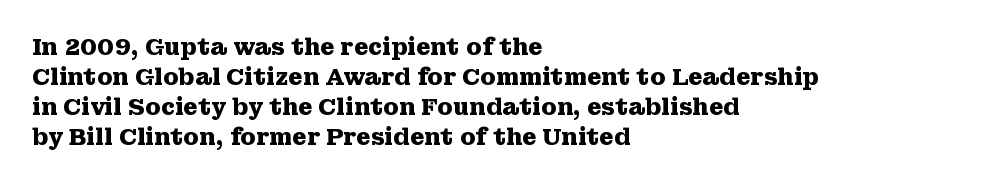
The image shows 23 px bold type, upright; set left-aligned, normal line spacing (1.31x), normal letter spacing, not underlined.
